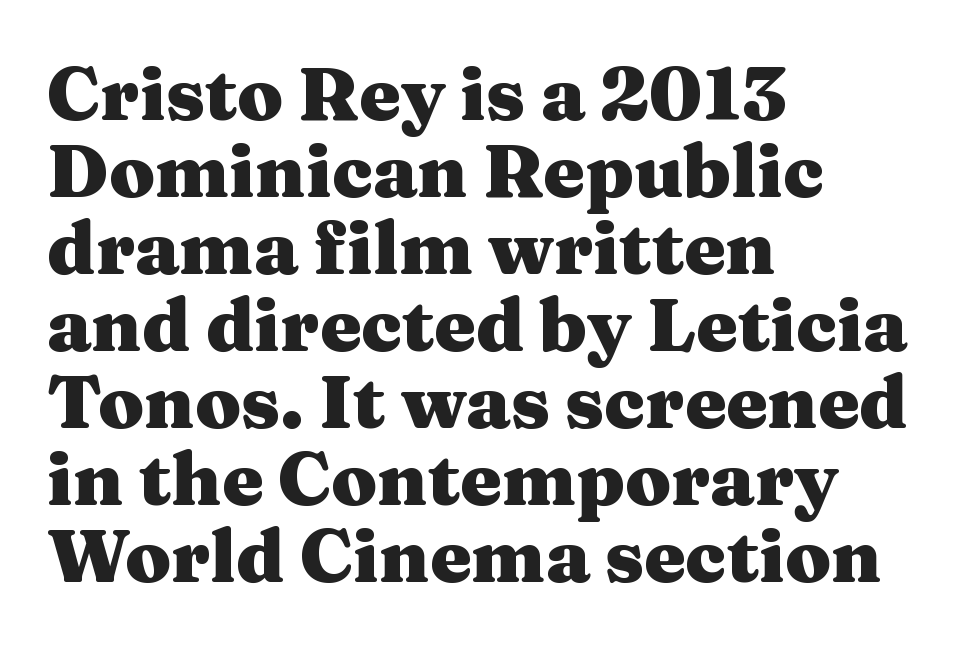
Q: Is the text bold? A: Yes.
Q: Is the text italic (slanted)? A: No, it is upright.
Q: Is the typeface a serif or a sans-serif typeface? A: Serif.
Q: Is the text underlined? A: No.
Q: How is the paragraph aligned? A: Left-aligned.
Q: Is the spacing between letters normal or unusually wide? A: Normal.
Q: Is the spacing between lines tight, normal or loose? A: Tight.
Q: Width (condensed, normal, or wide)? A: Wide.
Q: Stroke contrast? A: Medium.
Q: x-height? A: Medium.
Q: Monospaced? A: No.
